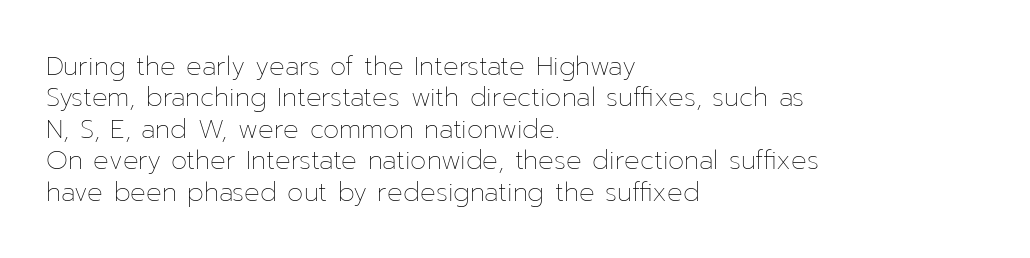
{"italic": "no", "bold": "no", "underline": "no", "align": "left", "line_spacing_ratio": 1.21, "letter_spacing": "normal", "letter_spacing_em": 0.0, "glyph_px": 26}
